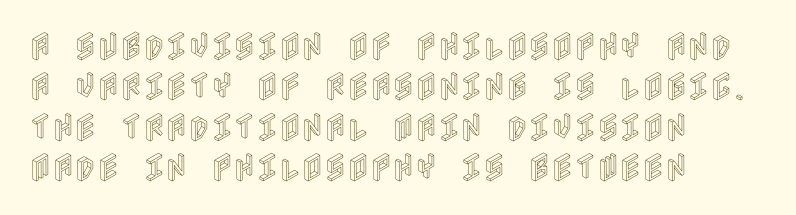
The image shows 31 px condensed type, upright; set left-aligned, normal line spacing (1.3x), normal letter spacing, not underlined; a large x-height.
